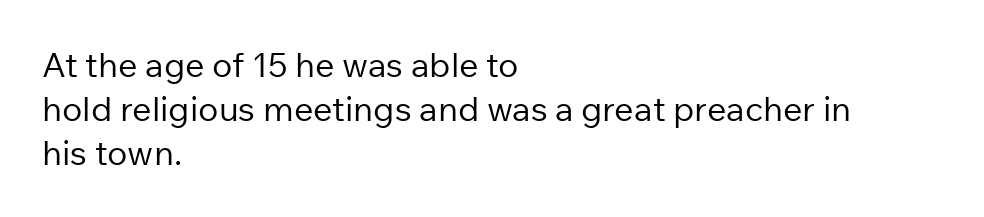
{"serif": "no", "italic": "no", "bold": "no", "weight": "regular", "width": "normal", "stroke_contrast": "low", "x_height": "medium", "monospaced": "no", "underline": "no", "align": "left", "line_spacing": "normal", "line_spacing_ratio": 1.3, "letter_spacing": "normal", "letter_spacing_em": 0.0, "glyph_px": 34}
